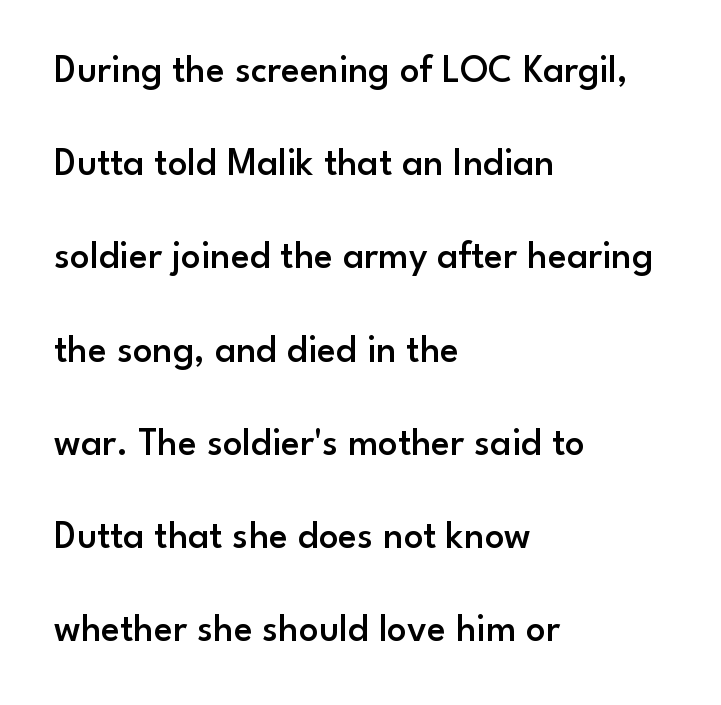
Q: Is the text bold? A: Semi-bold.
Q: Is the text italic (slanted)? A: No, it is upright.
Q: Is the typeface a serif or a sans-serif typeface? A: Sans-serif.
Q: Is the text underlined? A: No.
Q: How is the paragraph aligned? A: Left-aligned.
Q: Is the spacing between letters normal or unusually wide? A: Normal.
Q: Is the spacing between lines tight, normal or loose? A: Loose.
Q: Width (condensed, normal, or wide)? A: Normal.
Q: Stroke contrast? A: Low.
Q: x-height? A: Small.
Q: Monospaced? A: No.
